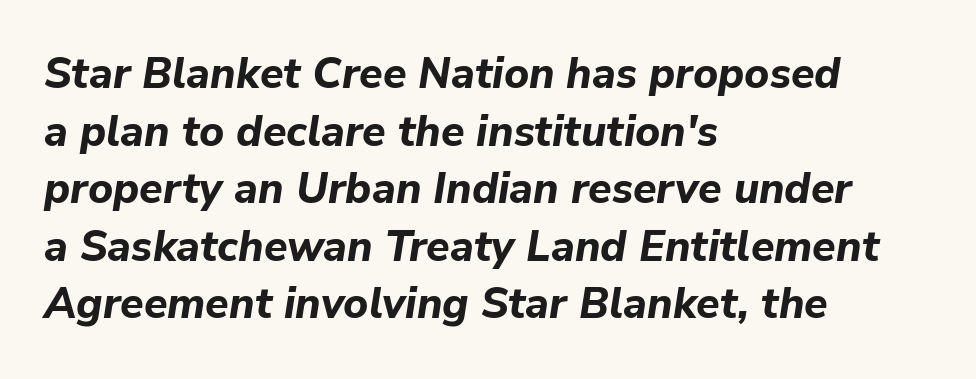
Q: Is the text bold? A: Yes.
Q: Is the text italic (slanted)? A: Yes, it leans right by about 9 degrees.
Q: Is the text underlined? A: No.
Q: How is the paragraph aligned? A: Left-aligned.
Q: Is the spacing between letters normal or unusually wide? A: Normal.
Q: Is the spacing between lines tight, normal or loose? A: Normal.
Q: Width (condensed, normal, or wide)? A: Normal.
Q: Stroke contrast? A: Low.
Q: x-height? A: Medium.
Q: Monospaced? A: No.
